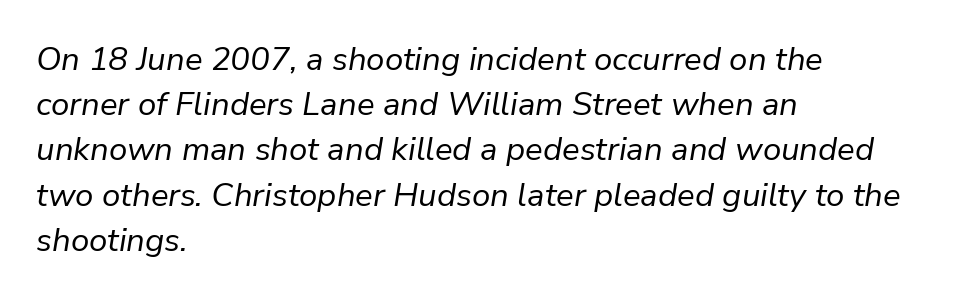
Is this a fixed-width face? No — the glyphs have proportional, varying widths. Underlining? Definitely not there. Think standard paragraph weight, or any step lighter than that. The lettering tilts uniformly, giving the passage an italic look.
